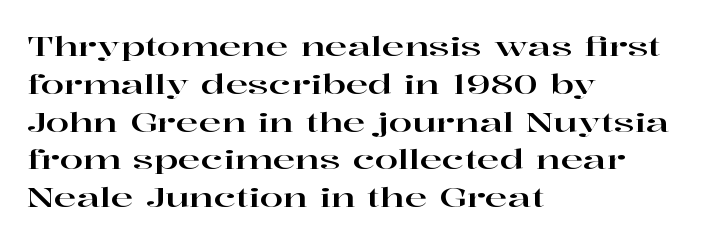
The ragged edge is on the right, which tells us the setting is flush left. Underline: absent. Does the leading feel generous? No, just average. The type is set solid horizontally, with unmodified tracking.
